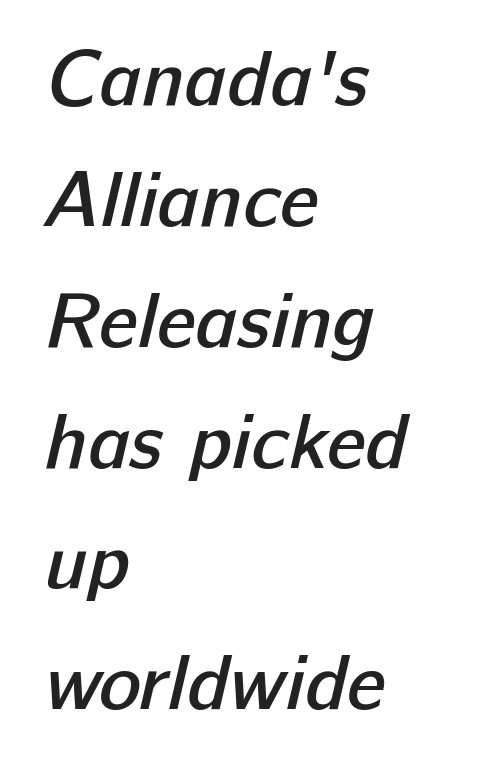
{"serif": "no", "bold": "semi", "weight": "semibold", "width": "normal", "stroke_contrast": "low", "x_height": "medium", "monospaced": "no", "underline": "no", "align": "left", "line_spacing": "normal", "line_spacing_ratio": 1.53, "letter_spacing": "normal", "letter_spacing_em": 0.0, "glyph_px": 79}
